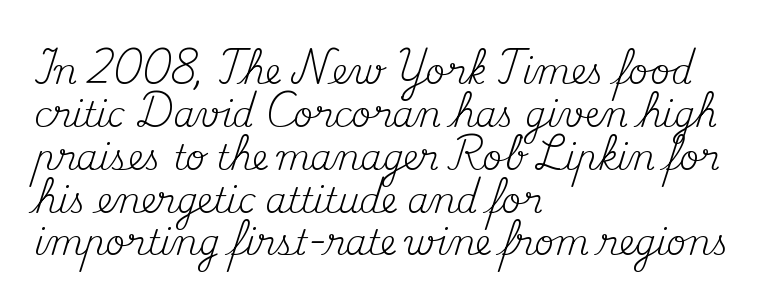
The image shows 34 px regular-weight serif type; set left-aligned, normal line spacing (1.26x), normal letter spacing, not underlined; medium stroke contrast and a small x-height.
